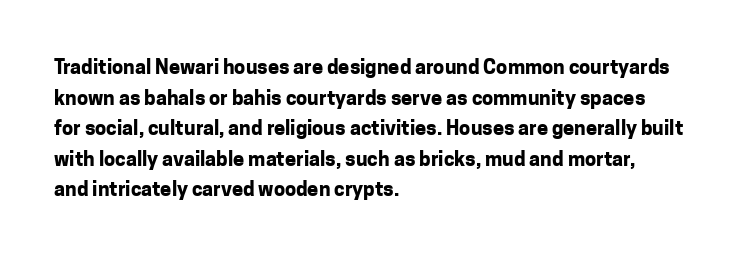
Q: Is the text bold? A: Yes.
Q: Is the text italic (slanted)? A: No, it is upright.
Q: Is the text underlined? A: No.
Q: How is the paragraph aligned? A: Left-aligned.
Q: Is the spacing between letters normal or unusually wide? A: Normal.
Q: Is the spacing between lines tight, normal or loose? A: Normal.
